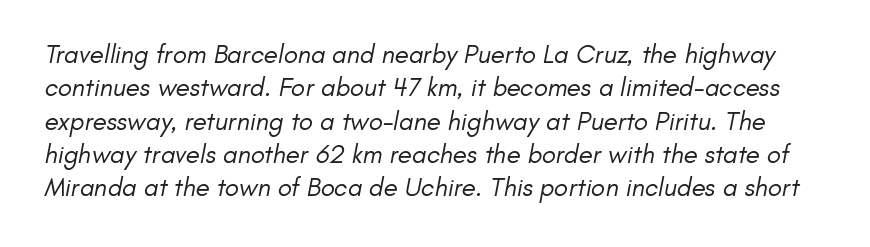
Vertically, the passage feels balanced, rows spaced as you'd expect. The passage shown has conventional tracking throughout. Bold? No — there's no thickening of the strokes. Plain, unruled lines of type.
